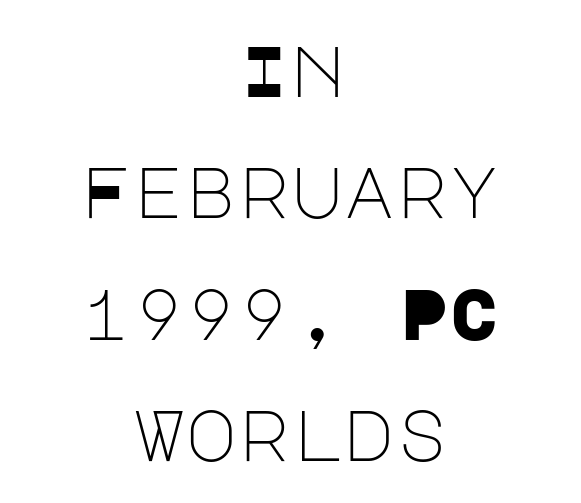
The passage shown is not underscored anywhere. I'd call this a sans setting — the letters go barefoot. The letters sit at their default tracking, neither squeezed nor spread. When letters stand straight like this, we call the style roman or upright. A student would call this center alignment; a typographer would say set centered.
